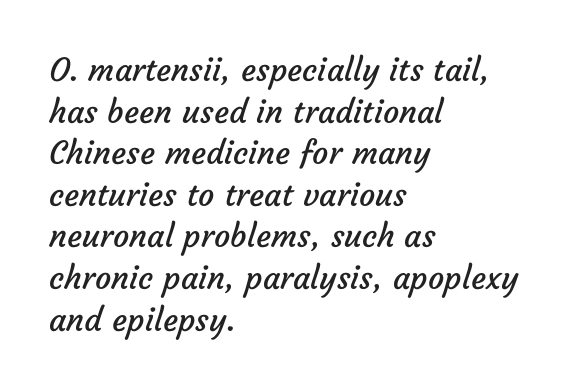
Stems and bowls with no extra thickness — not bold. A student would call this left alignment; a typographer would say flush left, rag right. The passage shown stacks its lines at a standard gap. Each letter keeps its own natural width here, so spacing adapts to shape. The string is rendered with underlining switched off.
